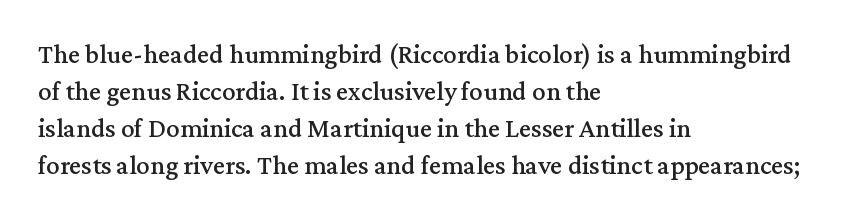
A typesetter would call this zero additional tracking. Notice how descenders clear the ascenders below comfortably — that's standard leading. Ordinary non-slanted type is in use. Letters rest on an invisible, unmarked baseline.
